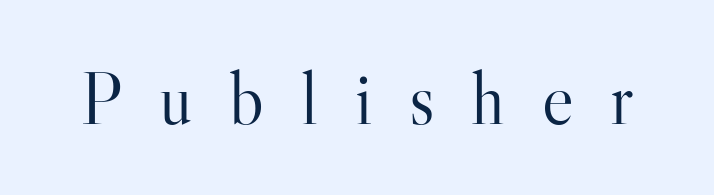
{"serif": "yes", "italic": "no", "bold": "no", "weight": "light", "width": "normal", "stroke_contrast": "high", "x_height": "small", "monospaced": "no", "underline": "no", "letter_spacing": "wide", "letter_spacing_em": 0.49, "glyph_px": 75}
